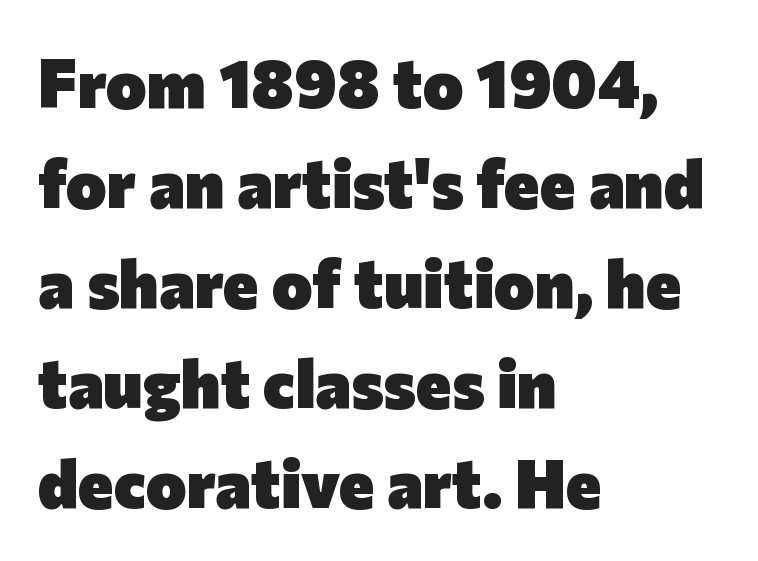
{"serif": "no", "italic": "no", "bold": "yes", "weight": "heavy", "width": "normal", "stroke_contrast": "low", "x_height": "medium", "monospaced": "no", "underline": "no", "align": "left", "line_spacing": "normal", "line_spacing_ratio": 1.47, "letter_spacing": "normal", "letter_spacing_em": 0.0, "glyph_px": 68}
